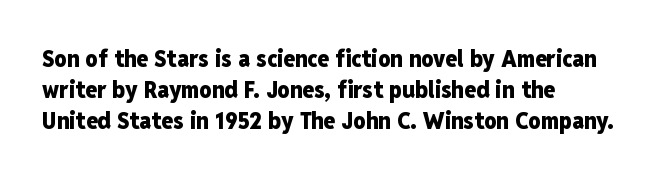
Q: Is the text bold? A: Yes.
Q: Is the text italic (slanted)? A: No, it is upright.
Q: Is the text underlined? A: No.
Q: How is the paragraph aligned? A: Left-aligned.
Q: Is the spacing between letters normal or unusually wide? A: Normal.
Q: Is the spacing between lines tight, normal or loose? A: Normal.
